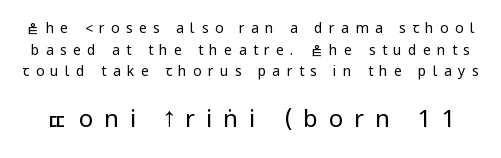
Glance below the letters and you will spot only blank space. Tracking here is generous; glyphs stand well apart from one another. A quiet, ordinary-to-light weight characterises the typeface. Baseline-to-baseline distance is the conventional proportion of letter height. Does the lettering tilt? It doesn't — this is upright. Caption: upper text group reduced, lower text group enlarged.
